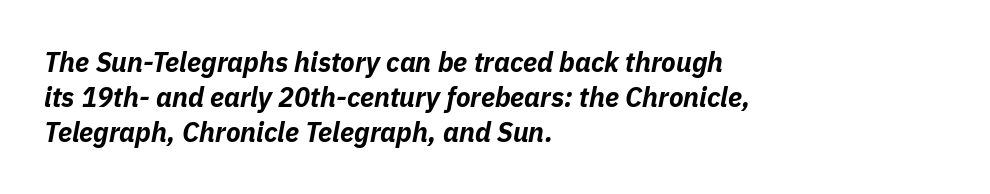
{"italic": "yes", "lean": "right", "slant_degrees": 11, "bold": "yes", "underline": "no", "align": "left", "line_spacing": "normal", "line_spacing_ratio": 1.29, "letter_spacing": "normal", "letter_spacing_em": 0.0, "glyph_px": 27}
